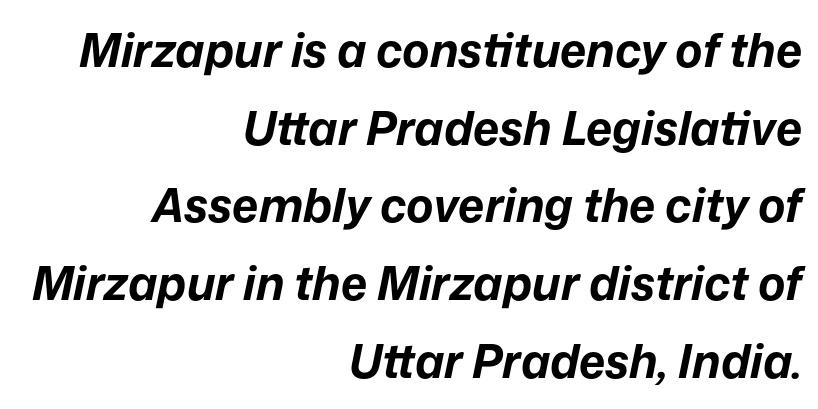
The rendering uses natural spacing where letterforms have individual widths. The specimen omits any rule beneath the text block's lines. Leading: standard. This rendering leaves character spacing at its baseline value. Right-aligned paragraph, ragged on the left.
